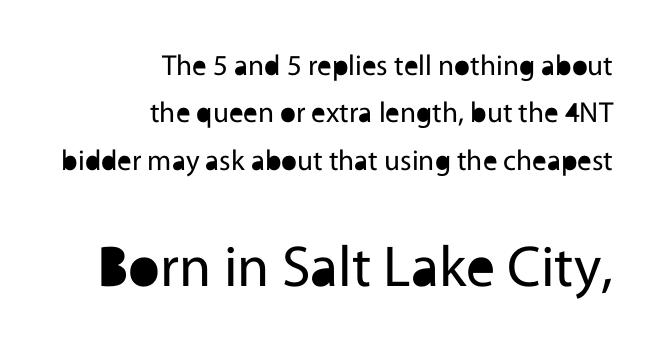
The designer went with a sans here, leaving each stem footless. Any mark beneath the type? The region is blank. Letter spacing: default. Note the varied advance widths — an 'i' is clearly narrower than an 'm'. Every character sits straight up, as roman type does.
